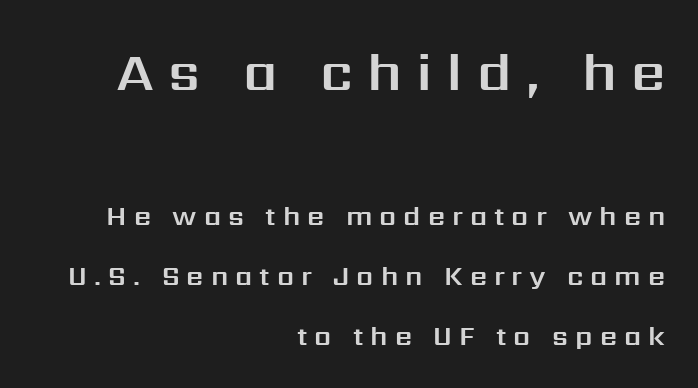
Q: Is the text italic (slanted)? A: No, it is upright.
Q: Is the typeface a serif or a sans-serif typeface? A: Sans-serif.
Q: Is the text underlined? A: No.
Q: How is the paragraph aligned? A: Right-aligned.
Q: Is the spacing between letters normal or unusually wide? A: Unusually wide.
Q: Is the spacing between lines tight, normal or loose? A: Loose.
Q: Which block of text is set in a larger size, the first (top) or the second (bottom)? A: The first (top) one.
Q: Width (condensed, normal, or wide)? A: Normal.
Q: Stroke contrast? A: Medium.
Q: x-height? A: Medium.
Q: Monospaced? A: No.
